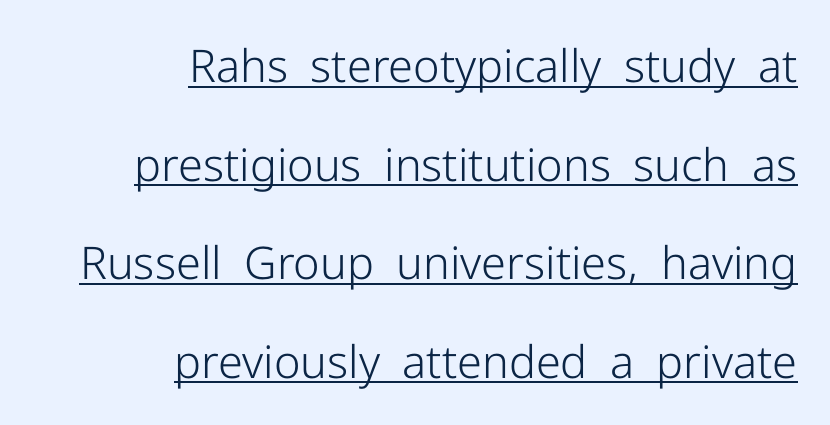
Q: Is the text bold? A: No.
Q: Is the text italic (slanted)? A: No, it is upright.
Q: Is the typeface a serif or a sans-serif typeface? A: Sans-serif.
Q: Is the text underlined? A: Yes.
Q: How is the paragraph aligned? A: Right-aligned.
Q: Is the spacing between letters normal or unusually wide? A: Normal.
Q: Is the spacing between lines tight, normal or loose? A: Loose.
Q: Width (condensed, normal, or wide)? A: Normal.
Q: Stroke contrast? A: Low.
Q: x-height? A: Medium.
Q: Monospaced? A: No.
